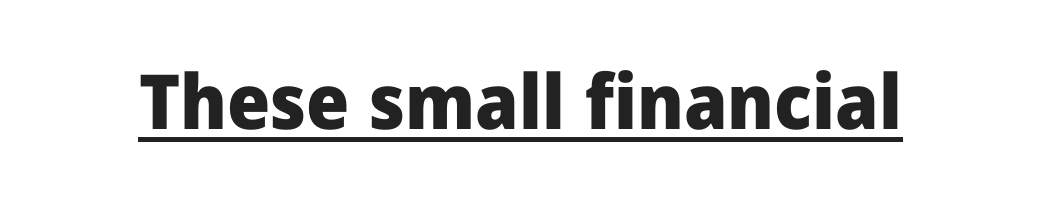
The image shows 76 px heavy sans-serif type, upright; set normal letter spacing, underlined; low stroke contrast and a medium x-height.
